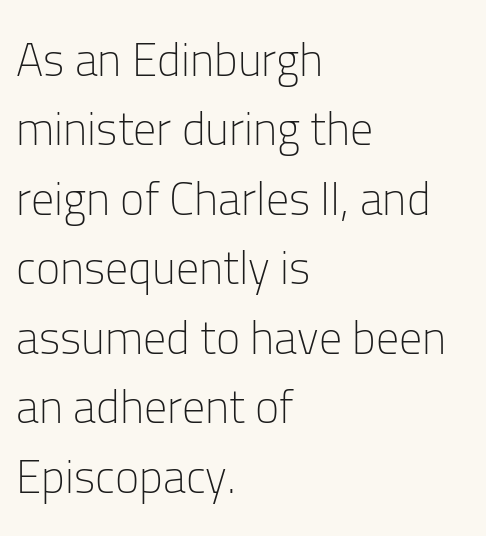
The image shows 46 px light sans-serif type, upright; set left-aligned, normal line spacing (1.51x), normal letter spacing, not underlined; low stroke contrast and a medium x-height.
